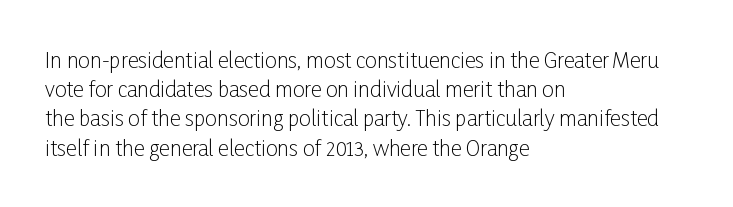
Q: Is the text bold? A: No.
Q: Is the text italic (slanted)? A: No, it is upright.
Q: Is the text underlined? A: No.
Q: How is the paragraph aligned? A: Left-aligned.
Q: Is the spacing between letters normal or unusually wide? A: Normal.
Q: Is the spacing between lines tight, normal or loose? A: Normal.
